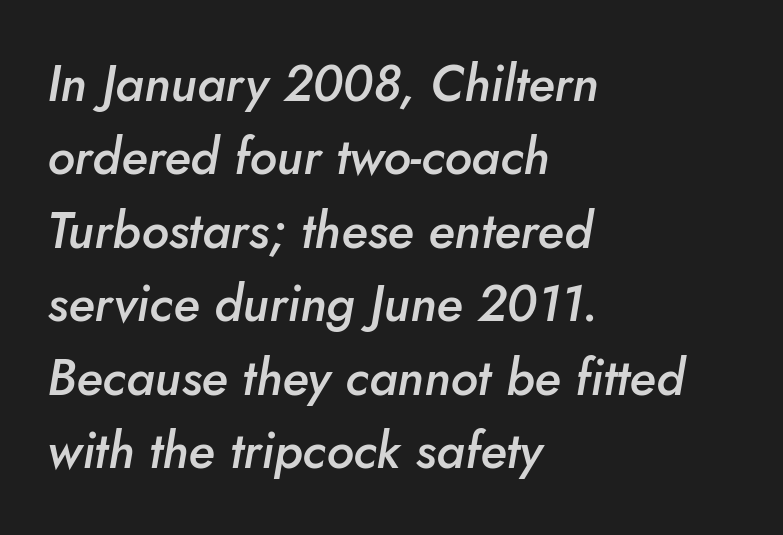
The image shows 50 px semibold type, italic (leaning right); set left-aligned, normal line spacing (1.47x), normal letter spacing, not underlined; low stroke contrast and a small x-height.
